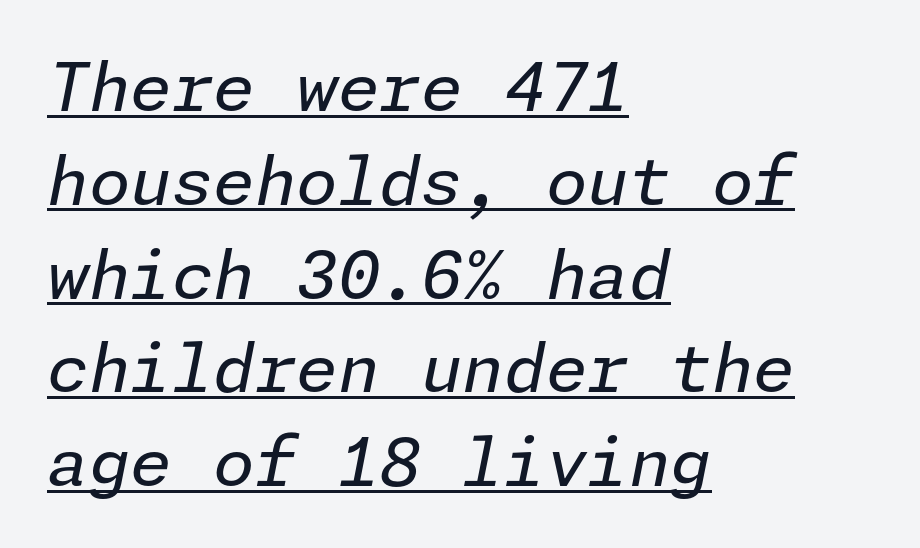
Line starts are locked; line ends wander. Students, note that the glyphs here touch the page at normal intervals. The strokes are not fattened; the text isn't bold. What's the leading like? Ordinary, nothing unusual. In terms of posture, this sample is oblique. Looks like someone drew a line under every word here.
